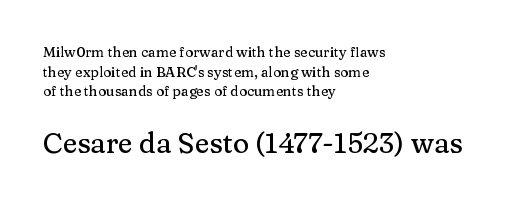
The image shows 28 px serif type, upright; set left-aligned, normal line spacing (1.41x), normal letter spacing, not underlined; the second (bottom) block is 2.0x larger; medium stroke contrast and a medium x-height.
